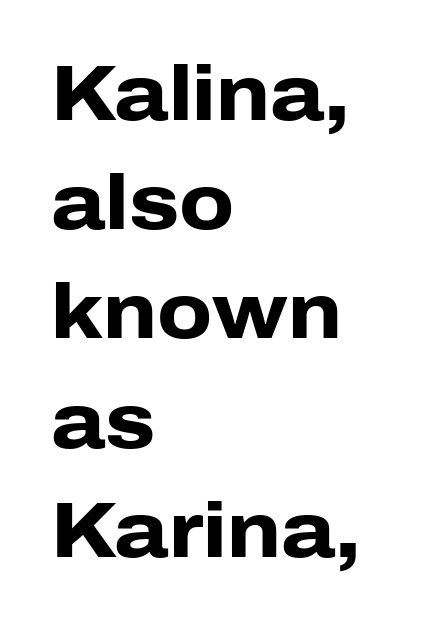
{"serif": "no", "italic": "no", "bold": "yes", "weight": "heavy", "width": "normal", "stroke_contrast": "low", "x_height": "medium", "monospaced": "no", "underline": "no", "align": "left", "line_spacing": "normal", "line_spacing_ratio": 1.4, "letter_spacing": "normal", "letter_spacing_em": 0.0, "glyph_px": 78}
